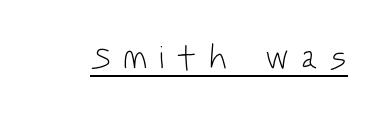
{"serif": "no", "italic": "no", "bold": "no", "weight": "light", "width": "condensed", "stroke_contrast": "low", "x_height": "large", "monospaced": "no", "underline": "yes", "letter_spacing": "wide", "letter_spacing_em": 0.34, "glyph_px": 34}
